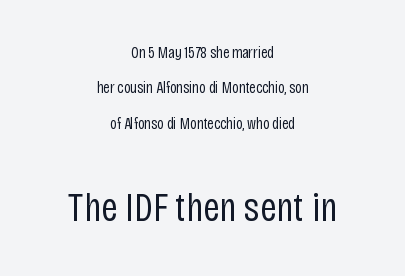
{"serif": "no", "italic": "no", "bold": "no", "weight": "regular", "width": "condensed", "stroke_contrast": "low", "x_height": "large", "monospaced": "no", "underline": "no", "align": "center", "line_spacing": "loose", "line_spacing_ratio": 2.21, "letter_spacing": "normal", "letter_spacing_em": 0.0, "larger_block": "second", "size_ratio": 2.56, "glyph_px": 41}
